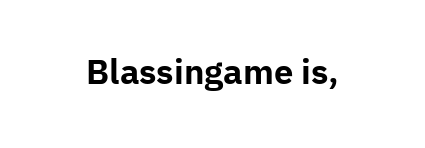
Q: Is the text bold? A: Yes.
Q: Is the text italic (slanted)? A: No, it is upright.
Q: Is the typeface a serif or a sans-serif typeface? A: Sans-serif.
Q: Is the text underlined? A: No.
Q: Is the spacing between letters normal or unusually wide? A: Normal.
Q: Width (condensed, normal, or wide)? A: Normal.
Q: Stroke contrast? A: Low.
Q: x-height? A: Medium.
Q: Monospaced? A: No.
